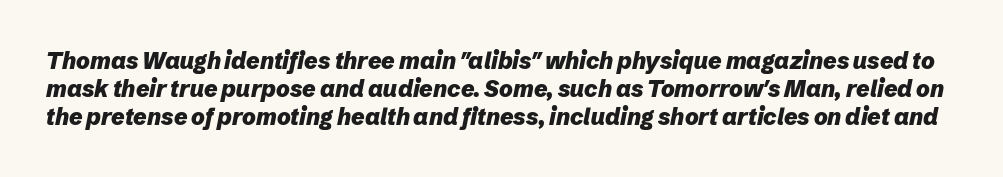
Q: Is the text bold? A: Yes.
Q: Is the text italic (slanted)? A: Yes, it leans right by about 12 degrees.
Q: Is the text underlined? A: No.
Q: Is the spacing between letters normal or unusually wide? A: Normal.
